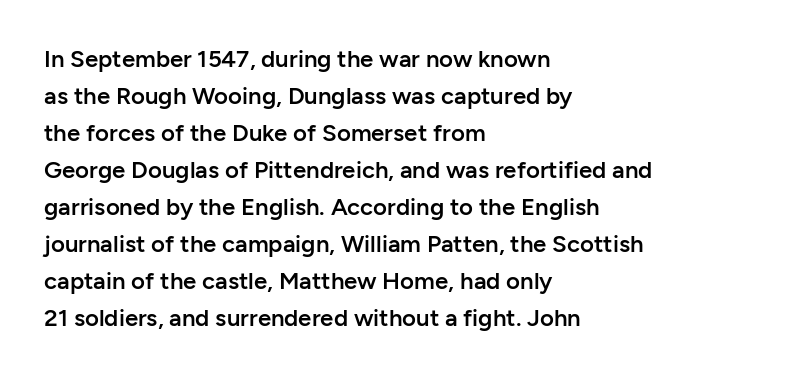
Q: Is the text bold? A: Semi-bold.
Q: Is the text italic (slanted)? A: No, it is upright.
Q: Is the text underlined? A: No.
Q: How is the paragraph aligned? A: Left-aligned.
Q: Is the spacing between letters normal or unusually wide? A: Normal.
Q: Is the spacing between lines tight, normal or loose? A: Normal.
